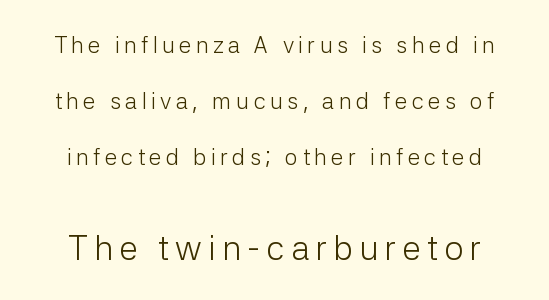
Serif or sans? Sans — the stroke terminals are bare. Think of a printed novel: that variable character pitch is what you see here. The font sits on the lighter half of the weight spectrum, regular included. Between these two stacked blocks, the lower one wins on size. Does the leading feel generous? Absolutely, it's lavish. The passage shown is not underscored anywhere.
